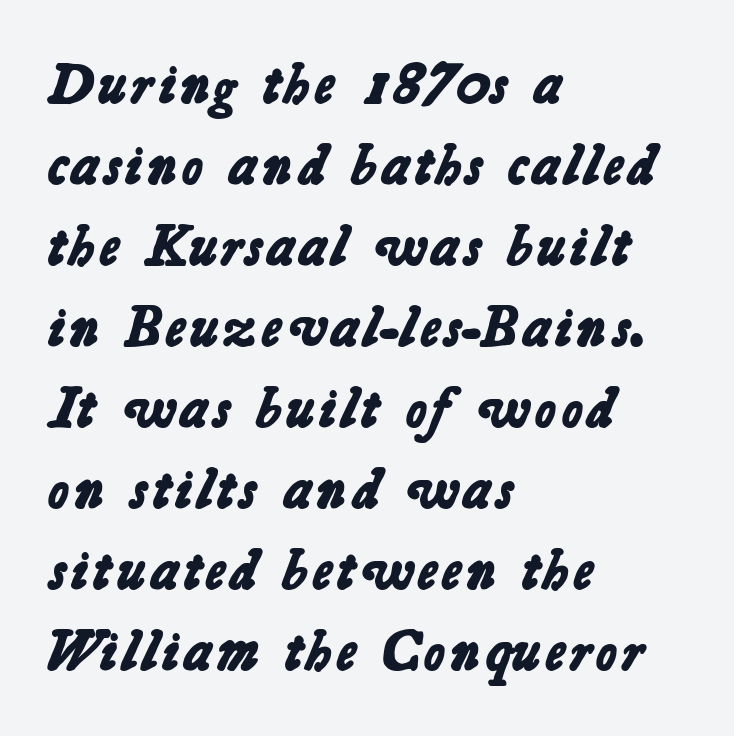
{"serif": "no", "bold": "yes", "weight": "bold", "width": "normal", "stroke_contrast": "low", "x_height": "medium", "monospaced": "no", "underline": "no", "align": "left", "line_spacing": "normal", "line_spacing_ratio": 1.42, "letter_spacing": "normal", "letter_spacing_em": 0.0, "glyph_px": 57}
